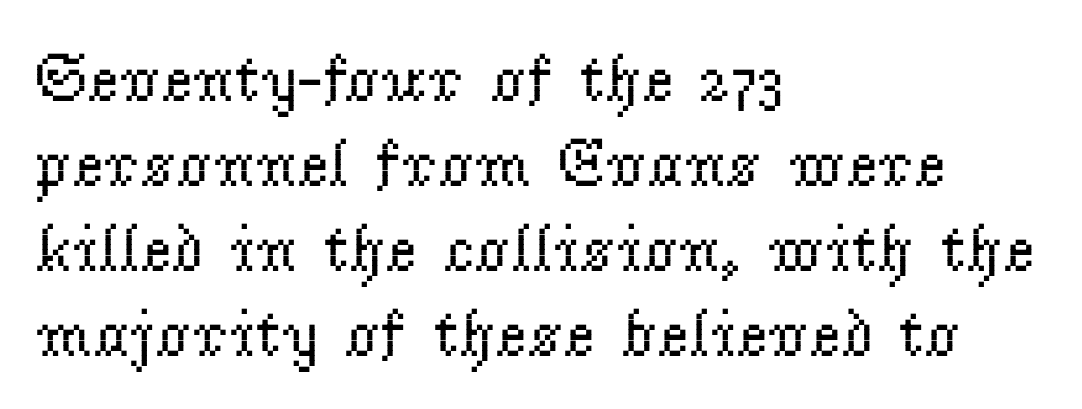
The image shows 68 px regular-weight serif type, upright; set left-aligned, normal line spacing (1.25x), normal letter spacing, not underlined; low stroke contrast and a small x-height.
